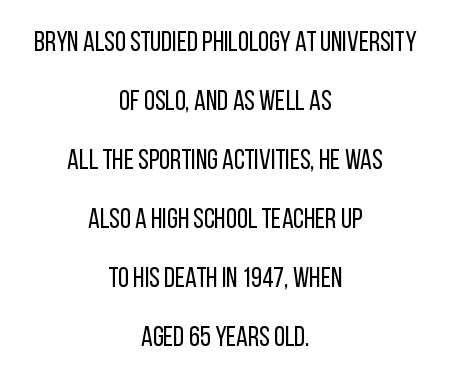
Q: Is the text bold? A: No.
Q: Is the text italic (slanted)? A: No, it is upright.
Q: Is the typeface a serif or a sans-serif typeface? A: Sans-serif.
Q: Is the text underlined? A: No.
Q: How is the paragraph aligned? A: Centered.
Q: Is the spacing between letters normal or unusually wide? A: Normal.
Q: Is the spacing between lines tight, normal or loose? A: Loose.
Q: Width (condensed, normal, or wide)? A: Condensed.
Q: Stroke contrast? A: Low.
Q: x-height? A: Large.
Q: Monospaced? A: No.
